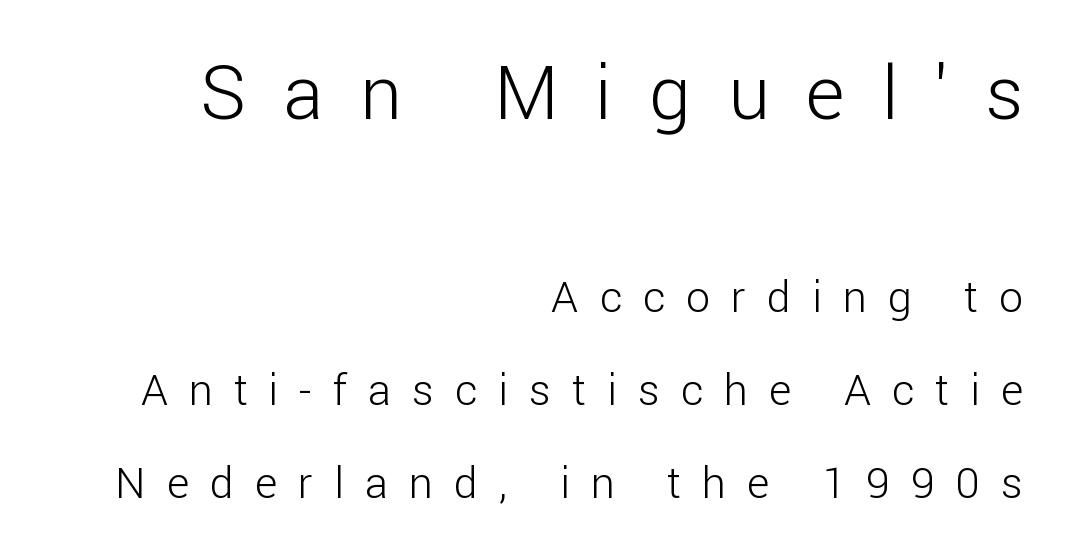
{"serif": "no", "italic": "no", "bold": "no", "weight": "light", "width": "normal", "stroke_contrast": "low", "x_height": "medium", "monospaced": "no", "underline": "no", "align": "right", "line_spacing": "loose", "line_spacing_ratio": 2.17, "letter_spacing": "wide", "letter_spacing_em": 0.49, "larger_block": "first", "size_ratio": 1.74, "glyph_px": 75}
